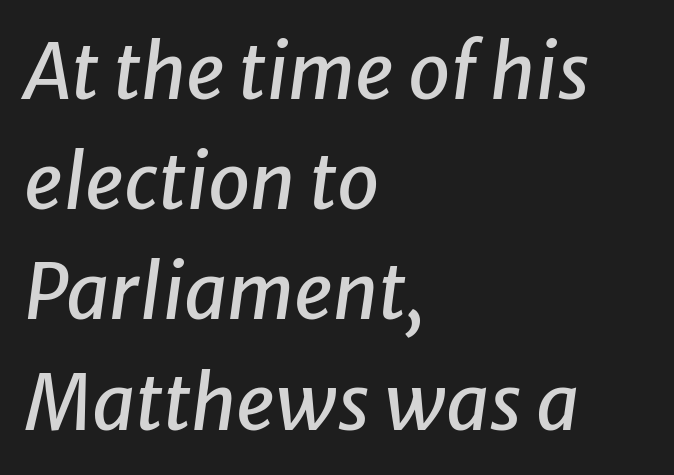
Just letters on the line, the space beneath them empty. The rendering applies a slant to the glyphs. Each line starts at the same left margin while the right side varies. Whoever set this chose a conventional vertical rhythm.
